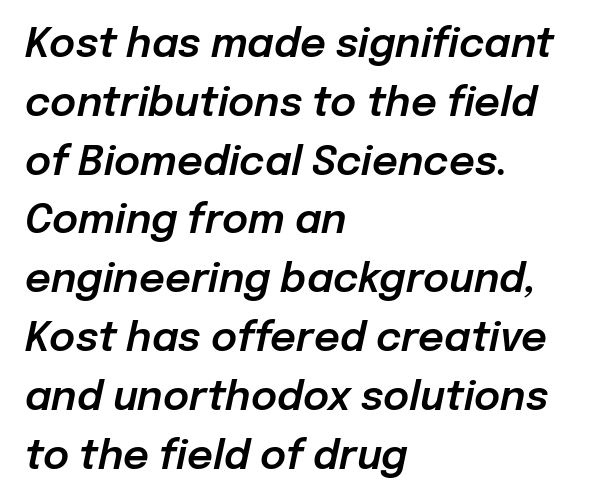
Q: Is the text italic (slanted)? A: Yes, it leans right by about 12 degrees.
Q: Is the text underlined? A: No.
Q: How is the paragraph aligned? A: Left-aligned.
Q: Is the spacing between letters normal or unusually wide? A: Normal.
Q: Is the spacing between lines tight, normal or loose? A: Normal.
Q: Width (condensed, normal, or wide)? A: Normal.
Q: Stroke contrast? A: Low.
Q: x-height? A: Medium.
Q: Monospaced? A: No.
